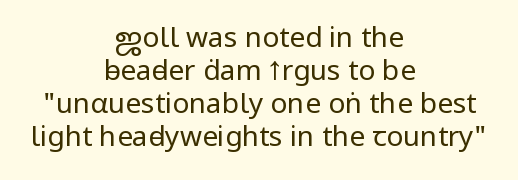
Q: Is the text bold? A: No.
Q: Is the text italic (slanted)? A: No, it is upright.
Q: Is the typeface a serif or a sans-serif typeface? A: Sans-serif.
Q: Is the text underlined? A: No.
Q: How is the paragraph aligned? A: Centered.
Q: Is the spacing between letters normal or unusually wide? A: Normal.
Q: Width (condensed, normal, or wide)? A: Condensed.
Q: Stroke contrast? A: Low.
Q: x-height? A: Large.
Q: Monospaced? A: No.
